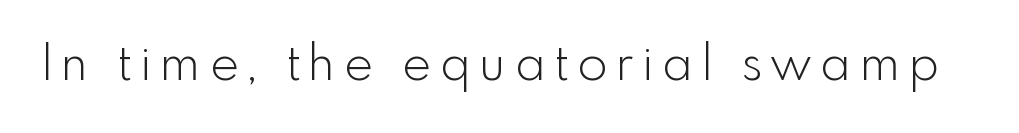
Q: Is the text bold? A: No.
Q: Is the text italic (slanted)? A: No, it is upright.
Q: Is the typeface a serif or a sans-serif typeface? A: Sans-serif.
Q: Is the text underlined? A: No.
Q: Width (condensed, normal, or wide)? A: Normal.
Q: x-height? A: Small.
Q: Monospaced? A: No.
